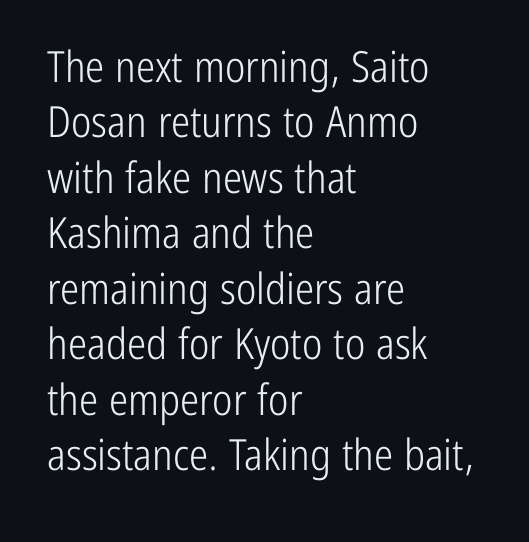
Q: Is the text bold? A: No.
Q: Is the text italic (slanted)? A: No, it is upright.
Q: Is the typeface a serif or a sans-serif typeface? A: Sans-serif.
Q: Is the text underlined? A: No.
Q: How is the paragraph aligned? A: Left-aligned.
Q: Is the spacing between letters normal or unusually wide? A: Normal.
Q: Is the spacing between lines tight, normal or loose? A: Normal.
Q: Width (condensed, normal, or wide)? A: Condensed.
Q: Stroke contrast? A: Low.
Q: x-height? A: Medium.
Q: Monospaced? A: No.
